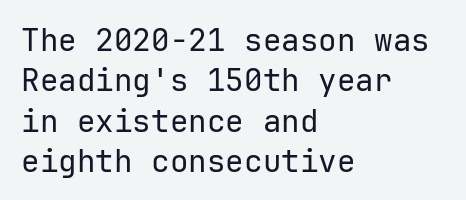
The image shows 31 px regular-weight sans-serif type, upright; set left-aligned, normal line spacing (1.3x), normal letter spacing, not underlined; low stroke contrast and a medium x-height.
